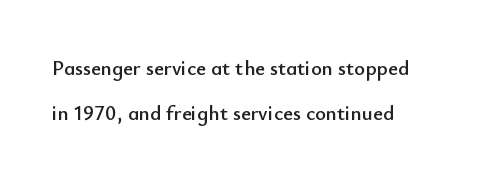
The image shows 21 px text type, upright; set left-aligned, loose line spacing (2.14x), normal letter spacing, not underlined.
